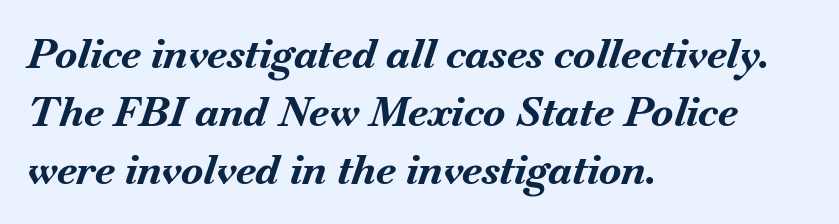
{"italic": "yes", "lean": "right", "slant_degrees": 18, "bold": "yes", "weight": "bold", "width": "normal", "stroke_contrast": "medium", "x_height": "small", "monospaced": "no", "underline": "no", "align": "left", "line_spacing": "normal", "line_spacing_ratio": 1.41, "letter_spacing": "normal", "letter_spacing_em": 0.0, "glyph_px": 41}
